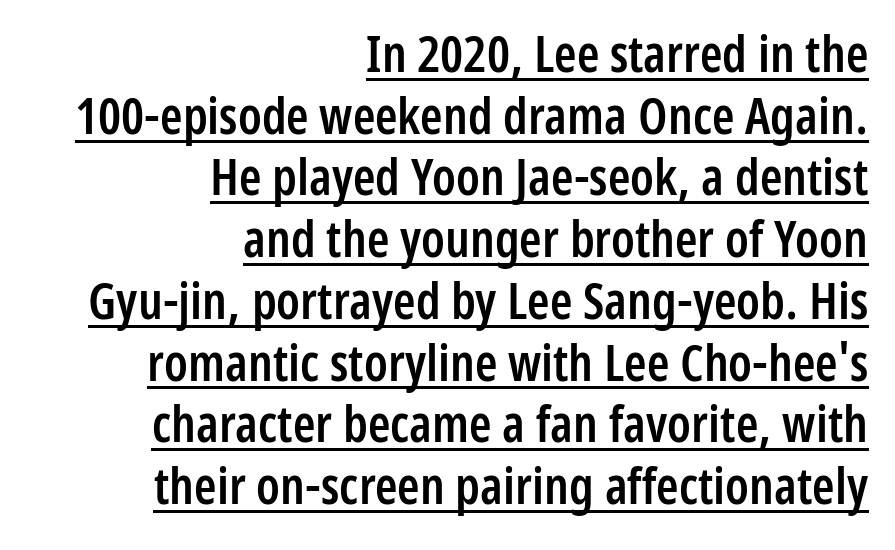
Q: Is the text bold? A: Semi-bold.
Q: Is the text italic (slanted)? A: No, it is upright.
Q: Is the typeface a serif or a sans-serif typeface? A: Sans-serif.
Q: Is the text underlined? A: Yes.
Q: How is the paragraph aligned? A: Right-aligned.
Q: Is the spacing between letters normal or unusually wide? A: Normal.
Q: Width (condensed, normal, or wide)? A: Condensed.
Q: Stroke contrast? A: Low.
Q: x-height? A: Medium.
Q: Monospaced? A: No.
